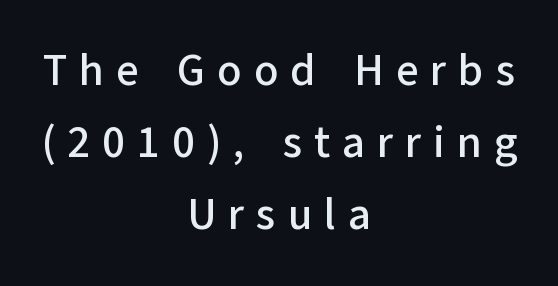
The image shows 44 px sans-serif type, upright; set centered, normal line spacing (1.64x), unusually wide letter spacing (+0.27 em), not underlined; low stroke contrast and a medium x-height.
